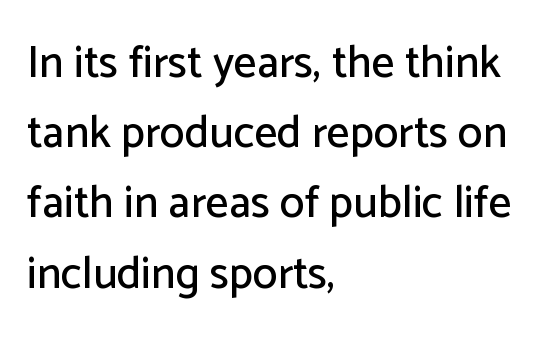
The image shows 45 px sans-serif type, upright; set left-aligned, normal line spacing (1.56x), normal letter spacing, not underlined; low stroke contrast and a medium x-height.
